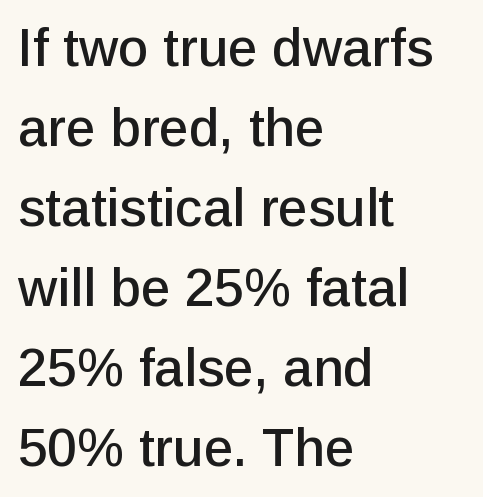
Q: Is the text italic (slanted)? A: No, it is upright.
Q: Is the typeface a serif or a sans-serif typeface? A: Sans-serif.
Q: Is the text underlined? A: No.
Q: How is the paragraph aligned? A: Left-aligned.
Q: Is the spacing between letters normal or unusually wide? A: Normal.
Q: Is the spacing between lines tight, normal or loose? A: Normal.
Q: Width (condensed, normal, or wide)? A: Normal.
Q: Stroke contrast? A: Low.
Q: x-height? A: Medium.
Q: Monospaced? A: No.
